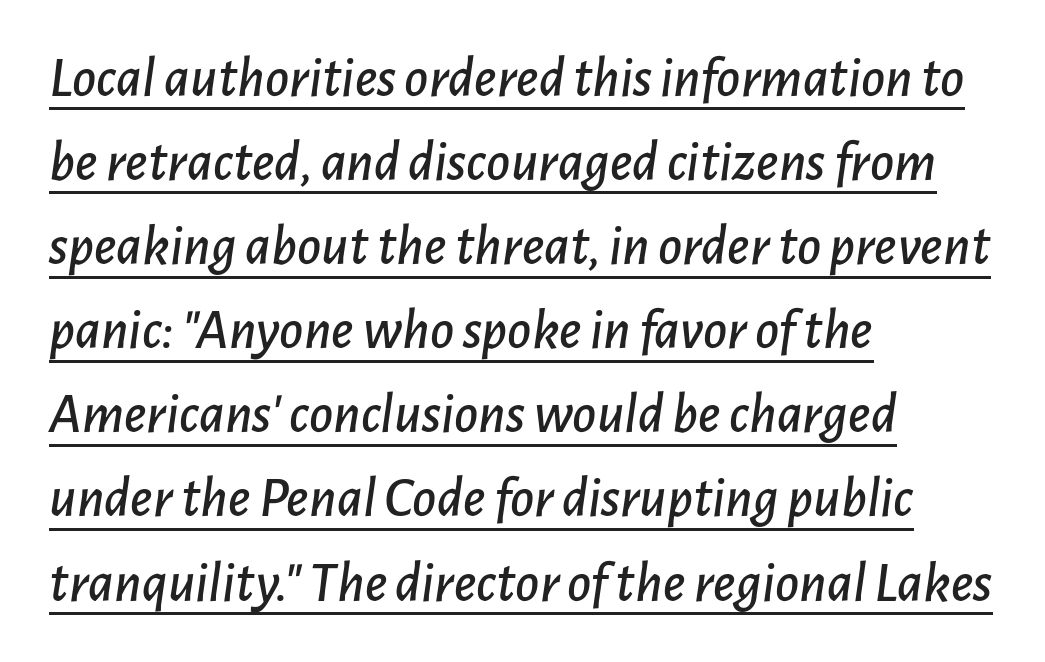
Glance below the letters and you will spot a drawn line. A classic flush-left, rag-right setting is used for this passage. The letters sit at their default tracking, neither squeezed nor spread. The vertical gap from one line to the next is medium. A typesetter would call this proportional, since set widths differ per character. Designer's note — italics engaged.
